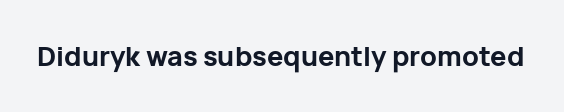
What stands out about the letter spacing? Nothing — it is the standard amount. No italicization has been applied; the sample stays upright. The gap between lines stays unmarked. Thick stems and heavy bowls — unmistakably bold.
